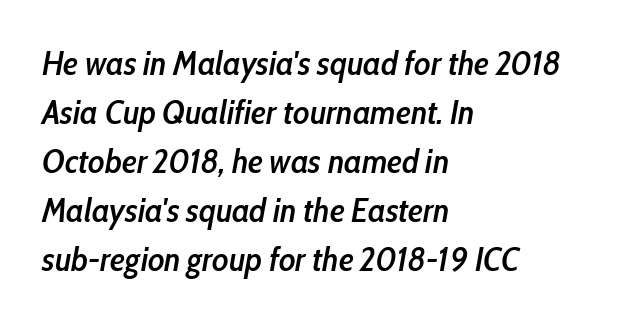
{"italic": "yes", "lean": "right", "slant_degrees": 10, "bold": "semi", "weight": "semibold", "width": "condensed", "stroke_contrast": "low", "x_height": "medium", "monospaced": "no", "underline": "no", "align": "left", "line_spacing": "normal", "line_spacing_ratio": 1.44, "letter_spacing": "normal", "letter_spacing_em": 0.0, "glyph_px": 34}
